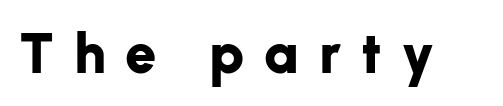
{"serif": "no", "italic": "no", "bold": "yes", "weight": "bold", "width": "normal", "stroke_contrast": "low", "x_height": "medium", "monospaced": "no", "underline": "no", "letter_spacing": "wide", "letter_spacing_em": 0.35, "glyph_px": 56}
